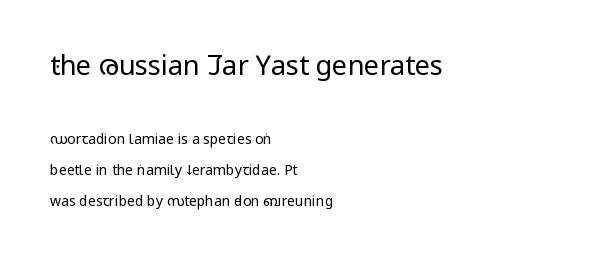
{"italic": "no", "bold": "no", "underline": "no", "align": "left", "line_spacing": "loose", "line_spacing_ratio": 2.2, "letter_spacing": "normal", "letter_spacing_em": 0.0, "larger_block": "first", "size_ratio": 1.93, "glyph_px": 27}
